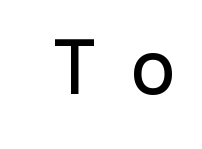
Q: Is the text italic (slanted)? A: No, it is upright.
Q: Is the typeface a serif or a sans-serif typeface? A: Sans-serif.
Q: Is the text underlined? A: No.
Q: Is the spacing between letters normal or unusually wide? A: Unusually wide.
Q: Width (condensed, normal, or wide)? A: Normal.
Q: Stroke contrast? A: Low.
Q: x-height? A: Medium.
Q: Monospaced? A: Yes.
